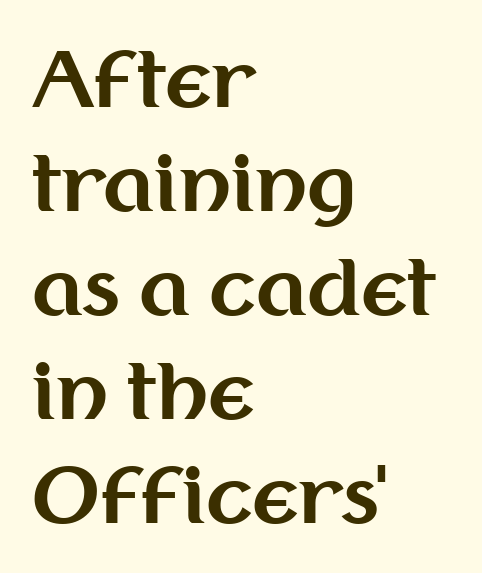
The image shows 76 px bold sans-serif type, upright; set left-aligned, normal line spacing (1.37x), normal letter spacing, not underlined; medium stroke contrast and a medium x-height.
